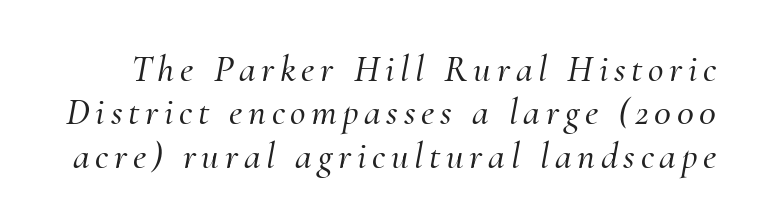
Varying glyph widths throughout — classic text-font behaviour. Quick note: underline off. This block would grow much taller if given ordinary leading; it's compressed now. The letters are slanted; this is an italic face.
